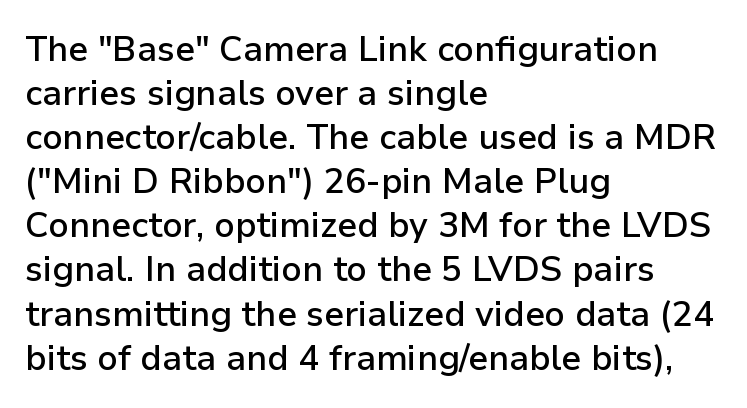
Q: Is the text bold? A: Semi-bold.
Q: Is the text italic (slanted)? A: No, it is upright.
Q: Is the typeface a serif or a sans-serif typeface? A: Sans-serif.
Q: Is the text underlined? A: No.
Q: How is the paragraph aligned? A: Left-aligned.
Q: Is the spacing between letters normal or unusually wide? A: Normal.
Q: Is the spacing between lines tight, normal or loose? A: Normal.
Q: Width (condensed, normal, or wide)? A: Normal.
Q: Stroke contrast? A: Low.
Q: x-height? A: Medium.
Q: Monospaced? A: No.
